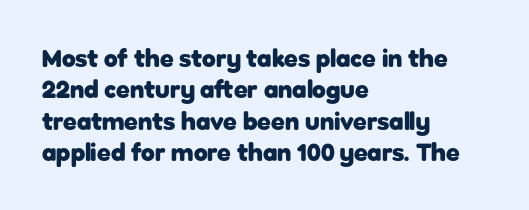
Q: Is the text bold? A: Yes.
Q: Is the text italic (slanted)? A: No, it is upright.
Q: Is the text underlined? A: No.
Q: How is the paragraph aligned? A: Left-aligned.
Q: Is the spacing between letters normal or unusually wide? A: Normal.
Q: Is the spacing between lines tight, normal or loose? A: Normal.
